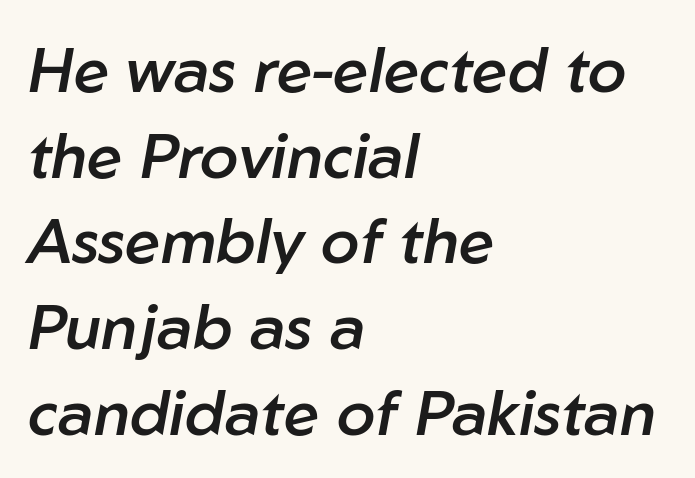
The image shows 63 px semibold type, italic (leaning right); set left-aligned, normal line spacing (1.36x), normal letter spacing, not underlined; low stroke contrast and a medium x-height.
